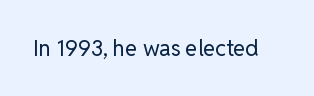
{"italic": "no", "bold": "no", "underline": "no", "letter_spacing": "normal", "letter_spacing_em": 0.0, "glyph_px": 22}
